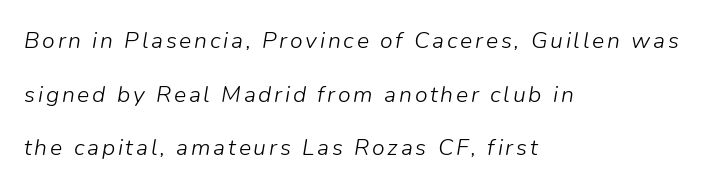
This rendering features lettering with no underline. Visually the block forms a straight wall on the left and a jagged coastline on the right. You could fit nearly another row in the gap between these rows. Stem width sits at or under what a default text font uses. The axis of the letterforms is tilted away from vertical.
